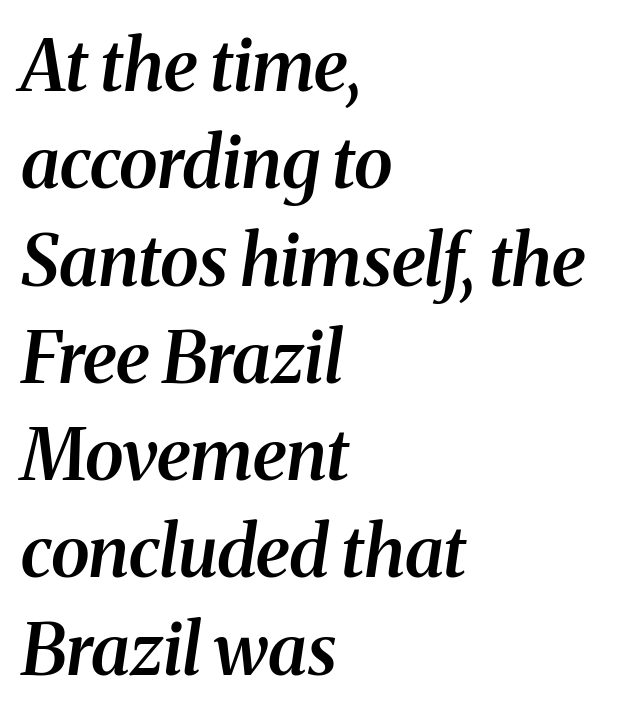
{"serif": "yes", "italic": "yes", "lean": "right", "slant_degrees": 8, "bold": "semi", "weight": "semibold", "width": "normal", "stroke_contrast": "medium", "x_height": "medium", "monospaced": "no", "underline": "no", "align": "left", "line_spacing": "normal", "line_spacing_ratio": 1.37, "letter_spacing": "normal", "letter_spacing_em": 0.0, "glyph_px": 71}
